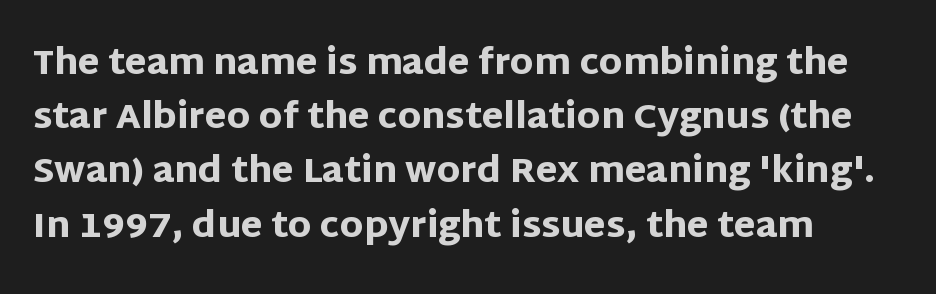
Heavy-handed strokes throughout: this text is bold. These lines are rendered in a variable-pitch font. Alignment: flush left. Upright lettering throughout.
